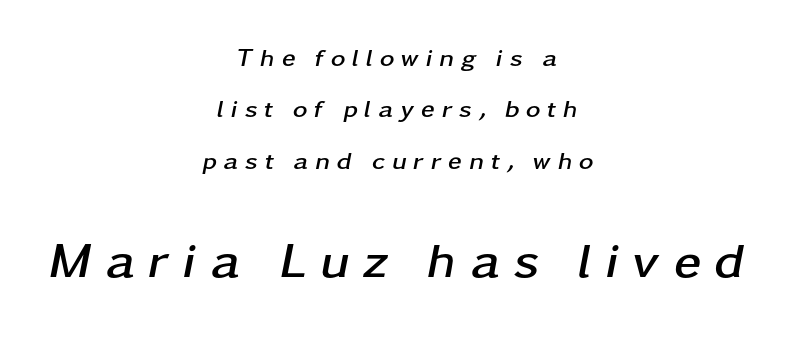
Q: Is the text bold? A: Yes.
Q: Is the text italic (slanted)? A: Yes, it leans right by about 11 degrees.
Q: Is the text underlined? A: No.
Q: How is the paragraph aligned? A: Centered.
Q: Is the spacing between letters normal or unusually wide? A: Unusually wide.
Q: Is the spacing between lines tight, normal or loose? A: Loose.
Q: Which block of text is set in a larger size, the first (top) or the second (bottom)? A: The second (bottom) one.
Q: Width (condensed, normal, or wide)? A: Wide.
Q: Stroke contrast? A: Low.
Q: x-height? A: Medium.
Q: Monospaced? A: No.
